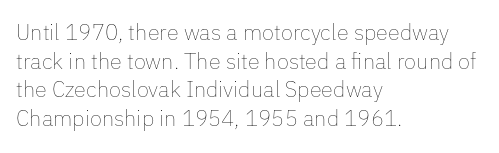
{"italic": "no", "bold": "no", "underline": "no", "align": "left", "line_spacing": "normal", "line_spacing_ratio": 1.3, "letter_spacing": "normal", "letter_spacing_em": 0.0, "glyph_px": 22}
